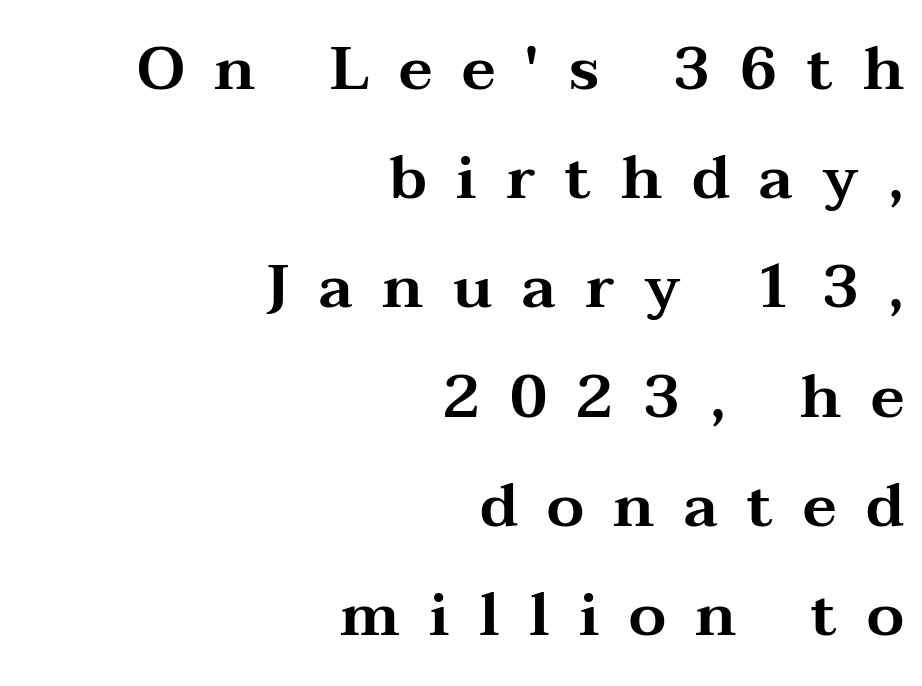
If you drew a line through each stem, it would be perfectly vertical. To sum up the face: it has serifs. If you drew a ruler down the right edge, every line would touch it. This sample has the flowing, uneven cadence of proportional lettering. Any mark beneath the type? The region is blank.
